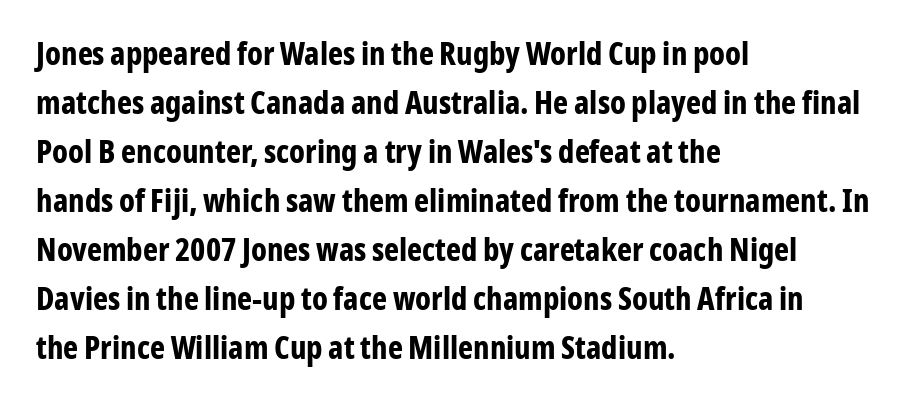
{"serif": "no", "italic": "no", "bold": "yes", "weight": "bold", "width": "condensed", "stroke_contrast": "low", "x_height": "medium", "monospaced": "no", "underline": "no", "align": "left", "line_spacing": "normal", "line_spacing_ratio": 1.53, "letter_spacing": "normal", "letter_spacing_em": 0.0, "glyph_px": 32}
